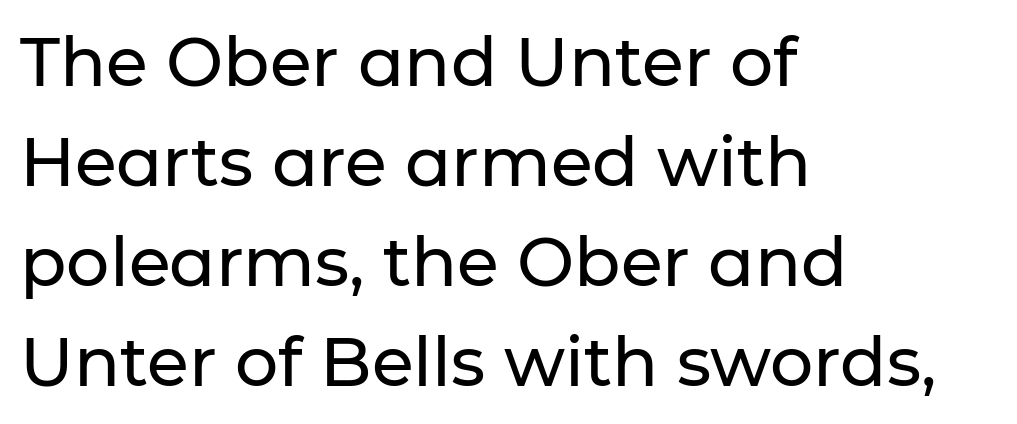
{"serif": "no", "italic": "no", "width": "normal", "stroke_contrast": "low", "x_height": "medium", "monospaced": "no", "underline": "no", "align": "left", "line_spacing": "normal", "line_spacing_ratio": 1.47, "letter_spacing": "normal", "letter_spacing_em": 0.0, "glyph_px": 68}
